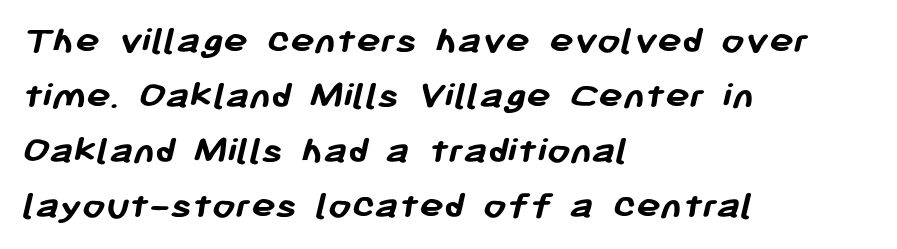
{"serif": "no", "bold": "yes", "weight": "semibold", "width": "normal", "stroke_contrast": "low", "x_height": "medium", "monospaced": "no", "underline": "no", "align": "left", "line_spacing": "normal", "line_spacing_ratio": 1.34, "letter_spacing": "normal", "letter_spacing_em": 0.0, "glyph_px": 41}
